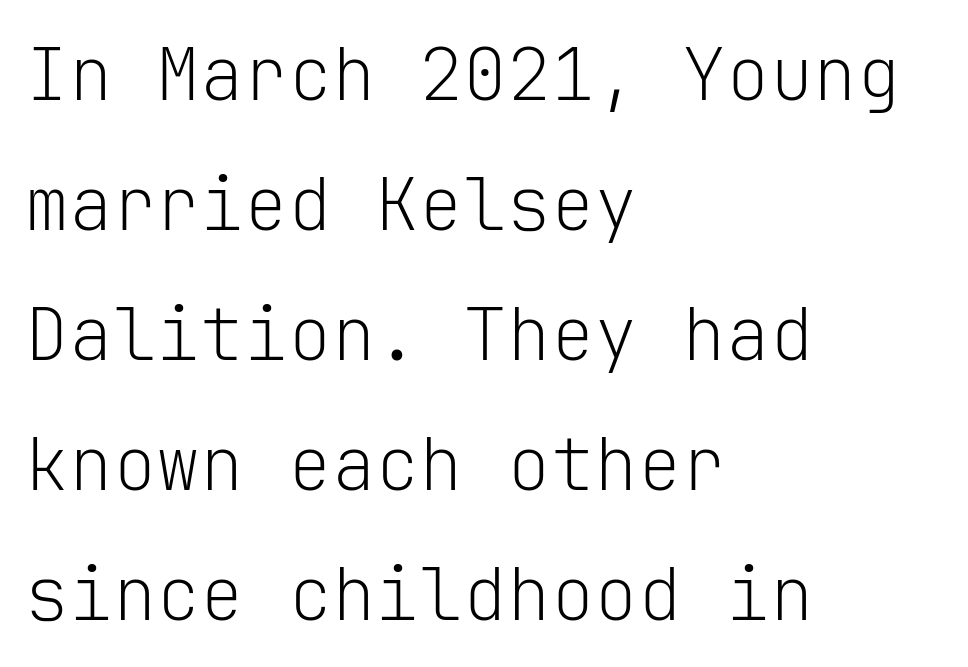
The image shows 73 px light sans-serif type, upright, monospaced; set left-aligned, line spacing 1.78x, normal letter spacing, not underlined; low stroke contrast and a medium x-height.
